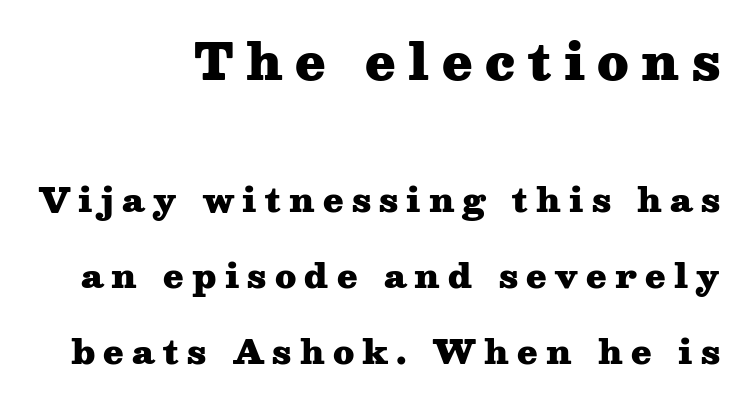
Q: Is the text bold? A: Yes.
Q: Is the text italic (slanted)? A: No, it is upright.
Q: Is the typeface a serif or a sans-serif typeface? A: Serif.
Q: Is the text underlined? A: No.
Q: How is the paragraph aligned? A: Right-aligned.
Q: Is the spacing between letters normal or unusually wide? A: Unusually wide.
Q: Is the spacing between lines tight, normal or loose? A: Loose.
Q: Which block of text is set in a larger size, the first (top) or the second (bottom)? A: The first (top) one.
Q: Width (condensed, normal, or wide)? A: Wide.
Q: Stroke contrast? A: Medium.
Q: x-height? A: Medium.
Q: Monospaced? A: No.
